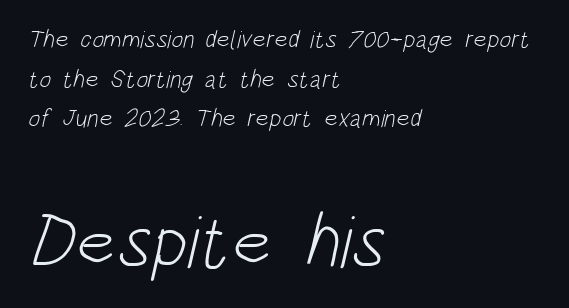
{"serif": "no", "bold": "no", "weight": "light", "width": "condensed", "stroke_contrast": "low", "x_height": "large", "monospaced": "no", "underline": "no", "align": "left", "line_spacing": "normal", "line_spacing_ratio": 1.59, "letter_spacing": "normal", "letter_spacing_em": 0.0, "larger_block": "second", "size_ratio": 2.96, "glyph_px": 74}
